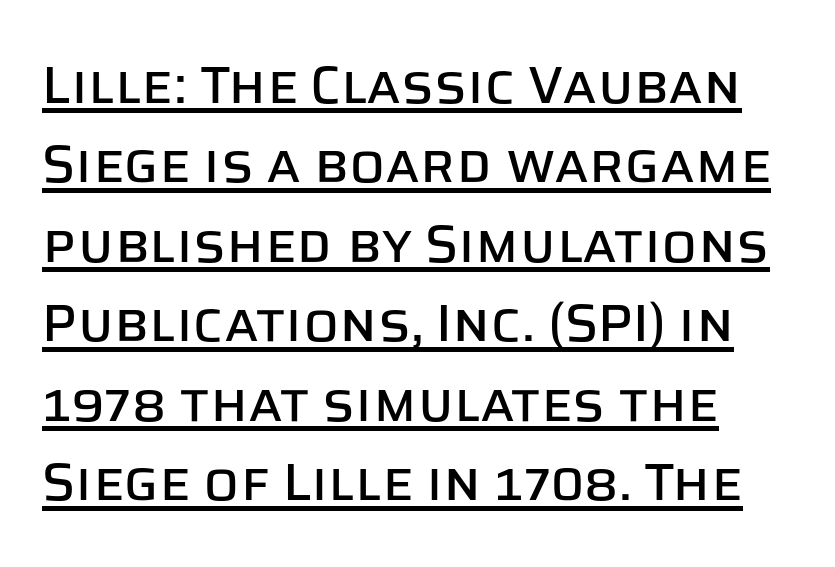
{"serif": "no", "italic": "no", "width": "normal", "stroke_contrast": "low", "x_height": "large", "monospaced": "no", "underline": "yes", "line_spacing": "normal", "line_spacing_ratio": 1.5, "letter_spacing": "normal", "letter_spacing_em": 0.0, "glyph_px": 53}
